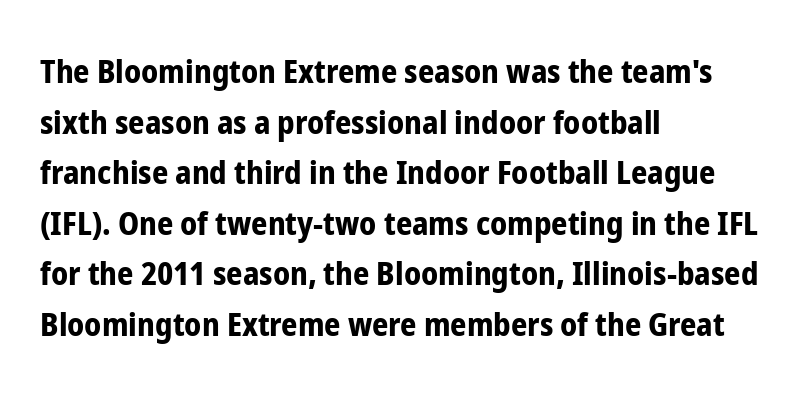
The image shows 32 px bold, condensed sans-serif type, upright; set left-aligned, normal line spacing (1.58x), normal letter spacing, not underlined; low stroke contrast and a medium x-height.
